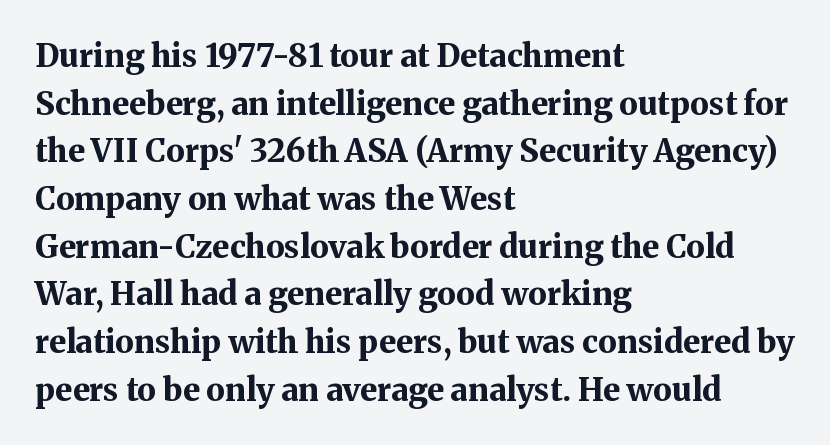
The image shows 32 px bold serif type, upright; set left-aligned, normal line spacing (1.49x), normal letter spacing, not underlined; medium stroke contrast and a medium x-height.
